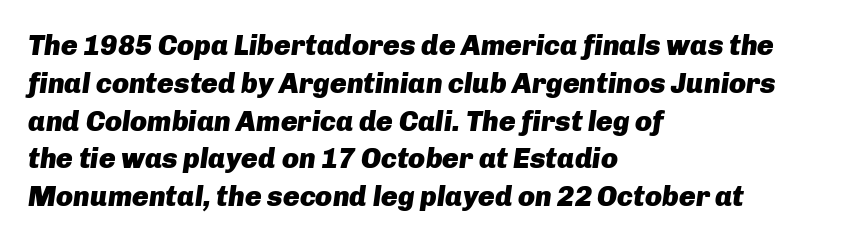
A typesetter would mark this as italic. The letters advance in unequal steps, a hallmark of proportional type. Caption: bold face, heavy strokes. How are the letters spaced? Ordinarily, with no added tracking. Every row of glyphs begins at an identical x-position on the left. Leading matches the norm, producing a regular column.
